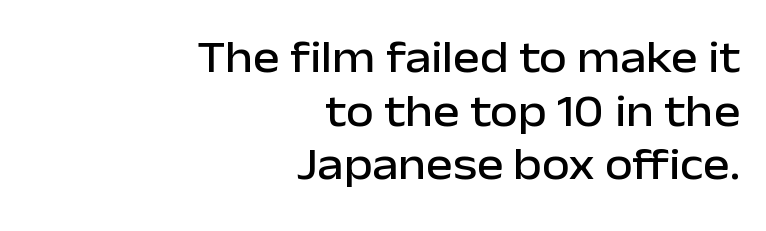
Q: Is the text italic (slanted)? A: No, it is upright.
Q: Is the typeface a serif or a sans-serif typeface? A: Sans-serif.
Q: Is the text underlined? A: No.
Q: How is the paragraph aligned? A: Right-aligned.
Q: Is the spacing between letters normal or unusually wide? A: Normal.
Q: Width (condensed, normal, or wide)? A: Normal.
Q: Stroke contrast? A: Low.
Q: x-height? A: Medium.
Q: Monospaced? A: No.
